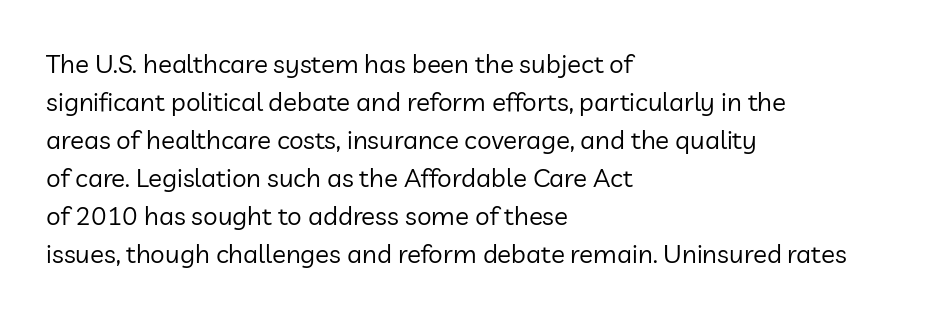
The image shows 26 px text type, upright; set left-aligned, normal line spacing (1.46x), normal letter spacing, not underlined.
